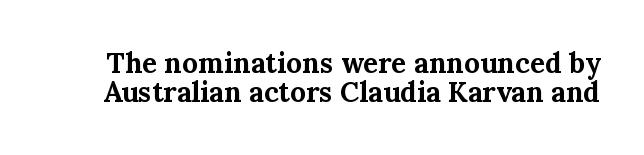
Ascenders rise straight up at ninety degrees. Old-style or modern, the face here clearly has serifs. Quick note: underline off. Look at the tracking — it's just the regular setting, nothing added.
